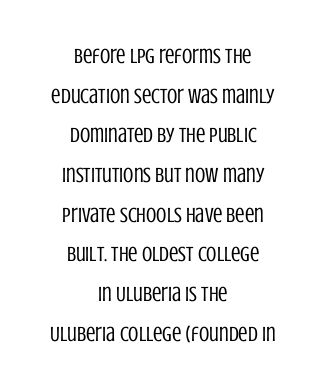
Q: Is the text bold? A: No.
Q: Is the text italic (slanted)? A: No, it is upright.
Q: Is the text underlined? A: No.
Q: How is the paragraph aligned? A: Centered.
Q: Is the spacing between letters normal or unusually wide? A: Normal.
